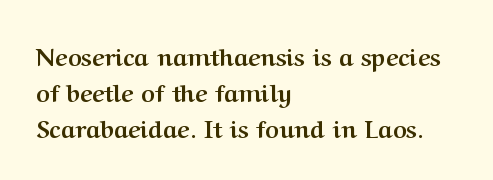
Q: Is the text bold? A: Yes.
Q: Is the text italic (slanted)? A: No, it is upright.
Q: Is the text underlined? A: No.
Q: How is the paragraph aligned? A: Left-aligned.
Q: Is the spacing between letters normal or unusually wide? A: Normal.
Q: Is the spacing between lines tight, normal or loose? A: Normal.
